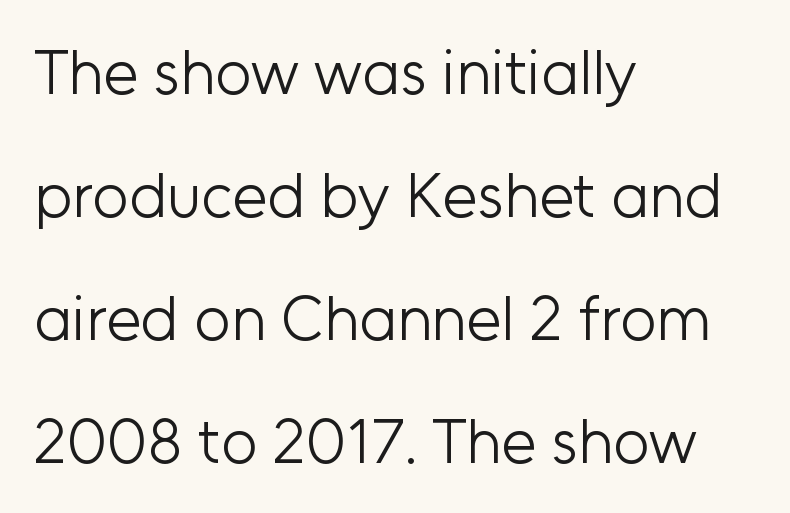
Descenders are the only things crossing below the line. Rendered with straight, roman letterforms. Leading: increased. Caption: multi-line text, flush left, ragged right. Note the varied advance widths — an 'i' is clearly narrower than an 'm'. A typesetter would label this face a sans.
